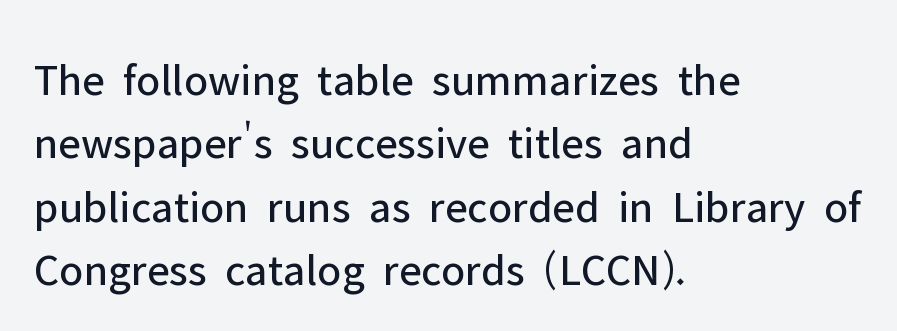
Q: Is the text bold? A: No.
Q: Is the text italic (slanted)? A: No, it is upright.
Q: Is the typeface a serif or a sans-serif typeface? A: Sans-serif.
Q: Is the text underlined? A: No.
Q: How is the paragraph aligned? A: Left-aligned.
Q: Is the spacing between letters normal or unusually wide? A: Normal.
Q: Is the spacing between lines tight, normal or loose? A: Normal.
Q: Width (condensed, normal, or wide)? A: Normal.
Q: Stroke contrast? A: Low.
Q: x-height? A: Medium.
Q: Monospaced? A: No.
